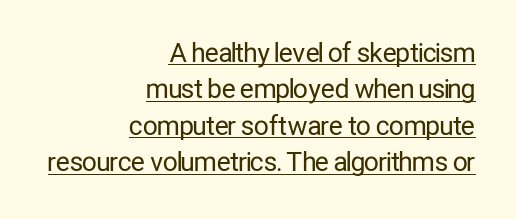
Q: Is the text bold? A: No.
Q: Is the text italic (slanted)? A: No, it is upright.
Q: Is the text underlined? A: Yes.
Q: How is the paragraph aligned? A: Right-aligned.
Q: Is the spacing between letters normal or unusually wide? A: Normal.
Q: Is the spacing between lines tight, normal or loose? A: Normal.
